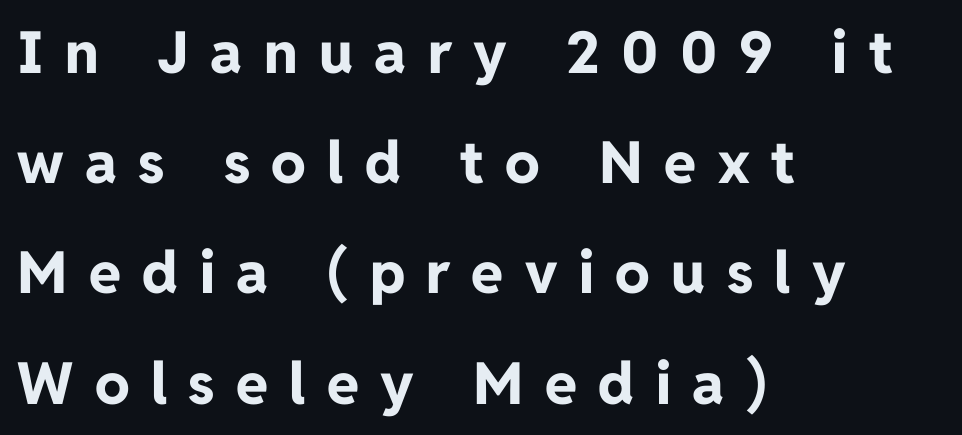
The image shows 58 px bold sans-serif type, upright; set left-aligned, loose line spacing (1.9x), unusually wide letter spacing (+0.37 em), not underlined; low stroke contrast and a medium x-height.
